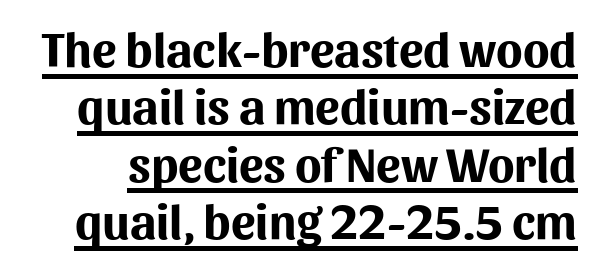
These lines are rendered in a variable-pitch font. Are there feet on the stems? There aren't — it's a sans. Underlined type. In terms of weight, the rendering is a true, heavy bold. Default kerning and tracking; the words read as compact shapes.
